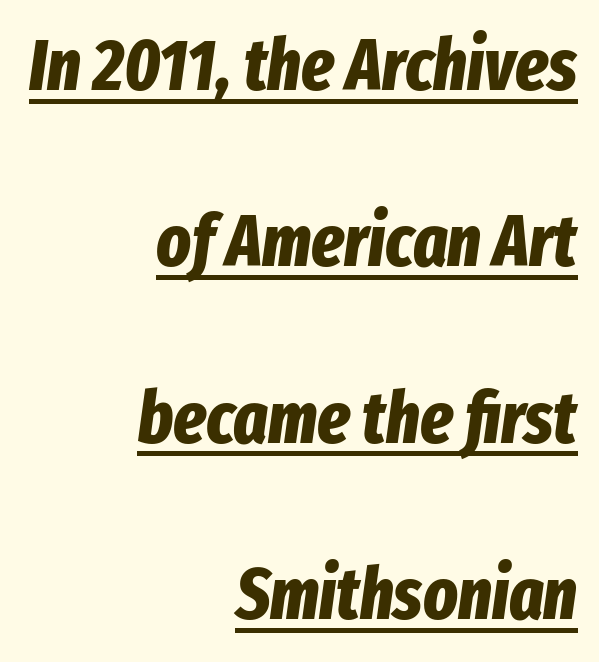
The font's italic variant was chosen for this text. Casual observation: everything's shoved over to the right. Leading is clearly above the norm, producing a sparse column. The words here are underlined.
